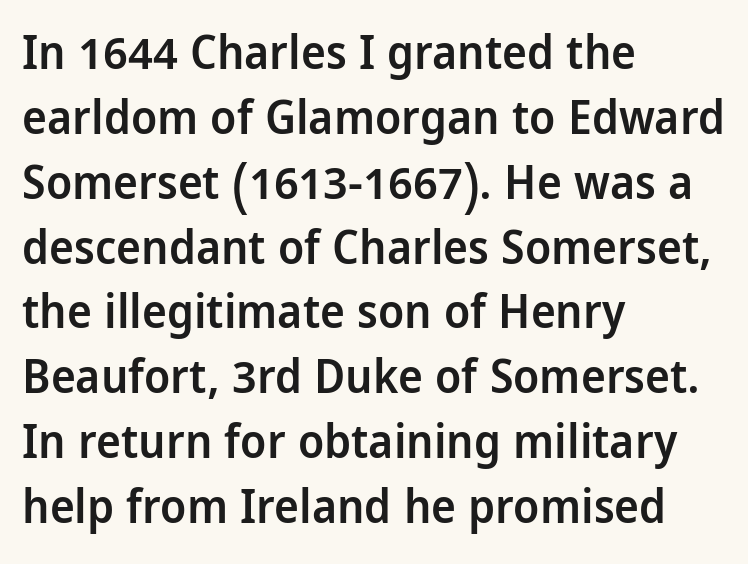
Varying glyph widths throughout — classic text-font behaviour. A classic flush-left, rag-right setting is used for this passage. Between one letter and the next there's only the usual sliver of space. A sans-serif font was chosen for this passage. The lettering stays uniformly vertical, giving the passage a roman look.
